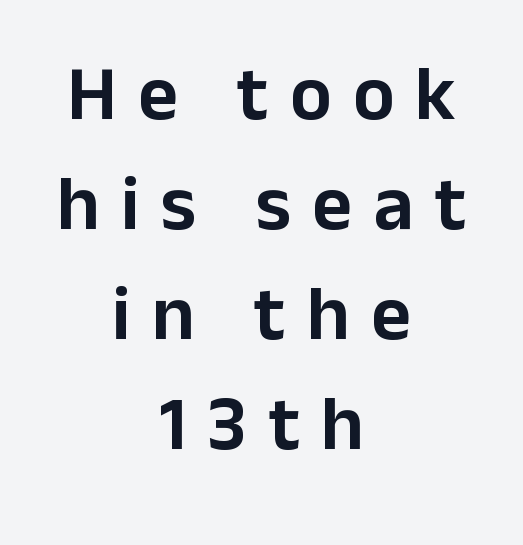
{"serif": "no", "italic": "no", "width": "normal", "stroke_contrast": "low", "x_height": "medium", "monospaced": "no", "underline": "no", "align": "center", "line_spacing": "normal", "line_spacing_ratio": 1.43, "letter_spacing": "wide", "letter_spacing_em": 0.28, "glyph_px": 77}
